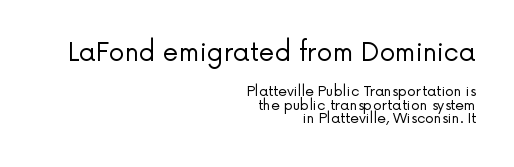
The image shows 25 px text type, upright; set right-aligned, tight line spacing (0.99x), normal letter spacing, not underlined; the first (top) block is 1.79x larger.
